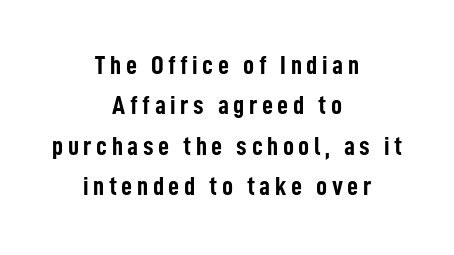
{"italic": "no", "bold": "yes", "underline": "no", "align": "center", "line_spacing": "normal", "line_spacing_ratio": 1.5, "glyph_px": 27}
